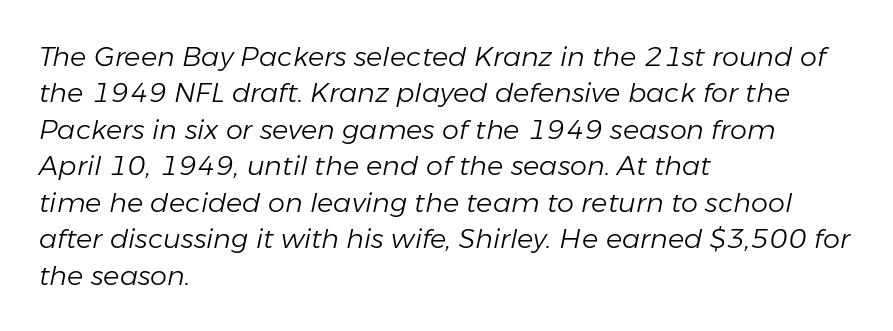
{"italic": "yes", "lean": "right", "slant_degrees": 11, "bold": "no", "underline": "no", "align": "left", "line_spacing": "normal", "line_spacing_ratio": 1.35, "letter_spacing": "normal", "letter_spacing_em": 0.0, "glyph_px": 27}
